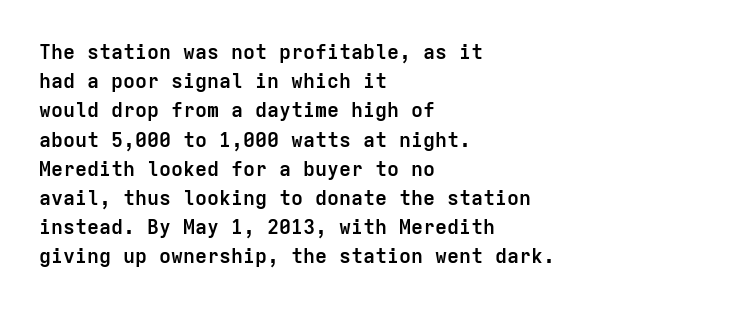
Q: Is the text bold? A: Yes.
Q: Is the text italic (slanted)? A: No, it is upright.
Q: Is the text underlined? A: No.
Q: How is the paragraph aligned? A: Left-aligned.
Q: Is the spacing between letters normal or unusually wide? A: Normal.
Q: Is the spacing between lines tight, normal or loose? A: Normal.
